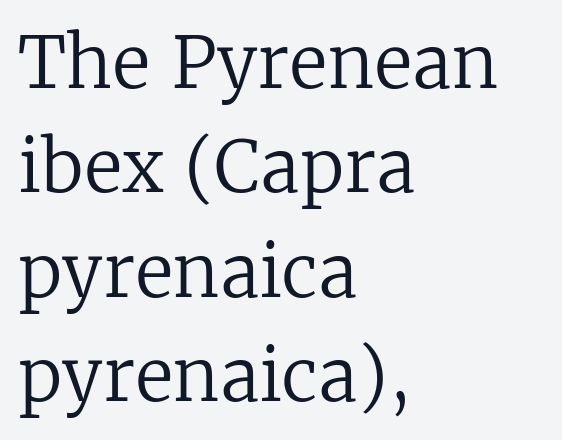
Q: Is the text bold? A: No.
Q: Is the text italic (slanted)? A: No, it is upright.
Q: Is the typeface a serif or a sans-serif typeface? A: Serif.
Q: Is the text underlined? A: No.
Q: How is the paragraph aligned? A: Left-aligned.
Q: Is the spacing between letters normal or unusually wide? A: Normal.
Q: Is the spacing between lines tight, normal or loose? A: Normal.
Q: Width (condensed, normal, or wide)? A: Normal.
Q: Stroke contrast? A: Low.
Q: x-height? A: Medium.
Q: Monospaced? A: No.
